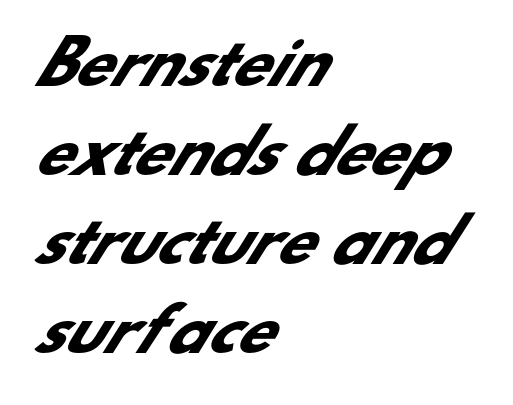
Q: Is the text bold? A: Yes.
Q: Is the typeface a serif or a sans-serif typeface? A: Sans-serif.
Q: Is the text underlined? A: No.
Q: How is the paragraph aligned? A: Left-aligned.
Q: Is the spacing between letters normal or unusually wide? A: Normal.
Q: Is the spacing between lines tight, normal or loose? A: Normal.
Q: Width (condensed, normal, or wide)? A: Normal.
Q: Stroke contrast? A: Low.
Q: x-height? A: Small.
Q: Monospaced? A: No.
